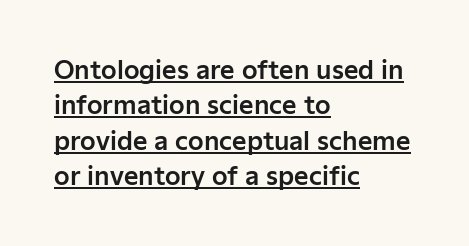
The image shows 25 px text type, upright; set left-aligned, normal line spacing (1.42x), normal letter spacing, underlined.
